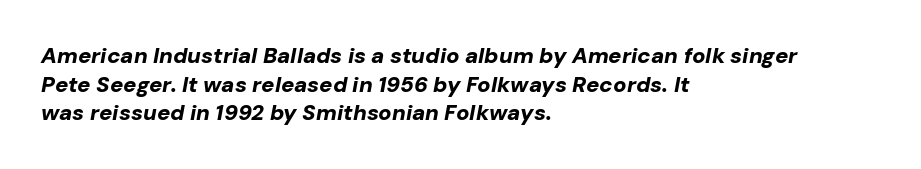
Each word holds together tightly as a unit, with standard inter-letter gaps. These lines stack with their left ends in a neat column. Caption: bold face, heavy strokes. Leading matches the norm, producing a regular column. The passage shown leans; its letterforms are oblique.
